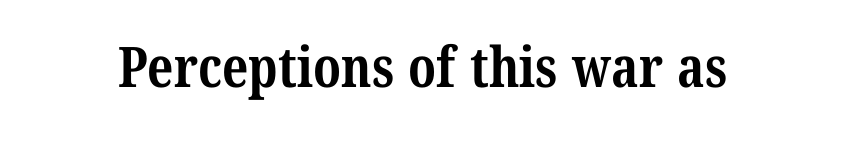
Note the varied advance widths — an 'i' is clearly narrower than an 'm'. Nothing unusual about the tracking: characters are spaced as the font intends. Old-style or modern, the face here clearly has serifs. Bold? Absolutely — the strokes are thick and heavy. Underline: absent.
